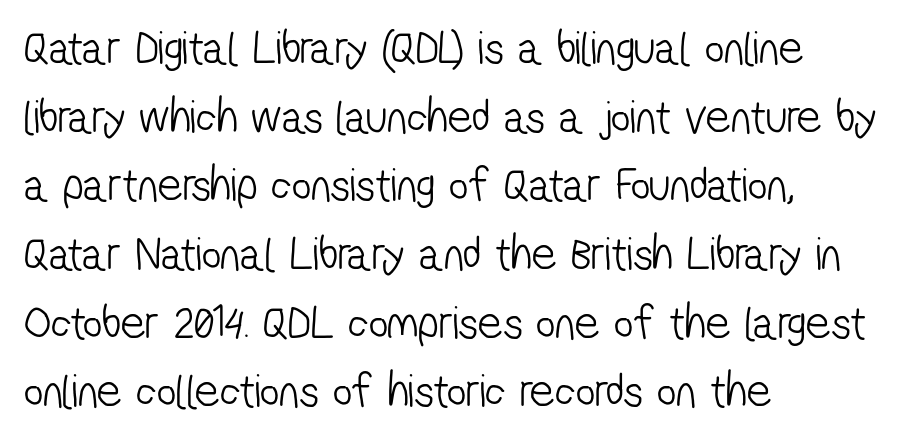
These lines sit exactly where default settings would place them. Every row of glyphs begins at an identical x-position on the left. The weight tops out at a normal text grade. A typesetter would call this proportional, since set widths differ per character. Glance below the letters and you will spot only blank space.
